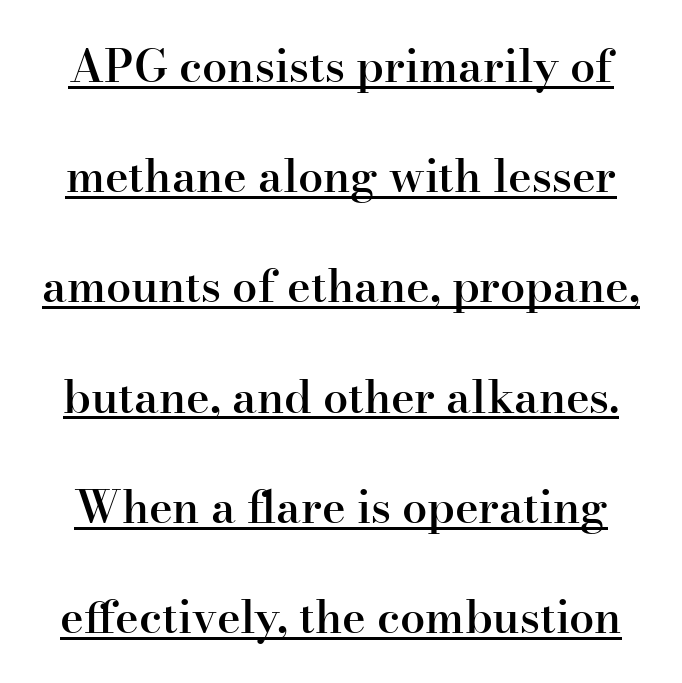
{"serif": "yes", "italic": "no", "bold": "semi", "weight": "semibold", "width": "normal", "stroke_contrast": "high", "x_height": "small", "monospaced": "no", "underline": "yes", "line_spacing": "loose", "line_spacing_ratio": 2.45, "letter_spacing": "normal", "letter_spacing_em": 0.0, "glyph_px": 45}
